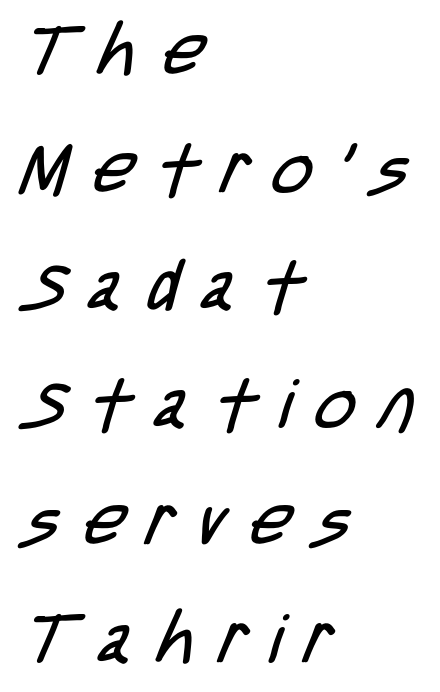
Do the characters align in a grid? No, the font is proportional. The line-height multiplier appears to be the usual default. Short note: letters widely spaced. The glyphs are unaccompanied by any horizontal stroke below them. If you drew a ruler down the left edge, every line would touch it. Unbolded letterforms with no extra heft.
